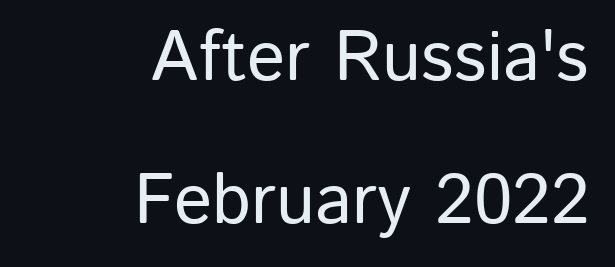
Q: Is the text italic (slanted)? A: No, it is upright.
Q: Is the typeface a serif or a sans-serif typeface? A: Sans-serif.
Q: Is the text underlined? A: No.
Q: How is the paragraph aligned? A: Right-aligned.
Q: Is the spacing between letters normal or unusually wide? A: Normal.
Q: Is the spacing between lines tight, normal or loose? A: Loose.
Q: Width (condensed, normal, or wide)? A: Normal.
Q: Stroke contrast? A: Low.
Q: x-height? A: Medium.
Q: Monospaced? A: No.
